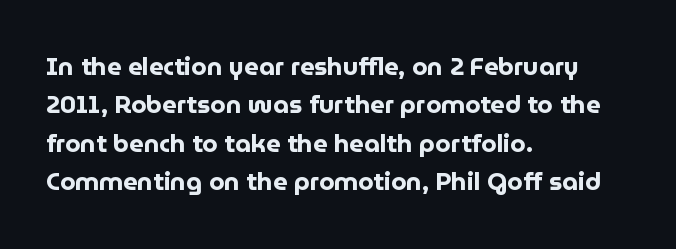
Q: Is the text bold? A: Yes.
Q: Is the text italic (slanted)? A: No, it is upright.
Q: Is the text underlined? A: No.
Q: How is the paragraph aligned? A: Left-aligned.
Q: Is the spacing between letters normal or unusually wide? A: Normal.
Q: Is the spacing between lines tight, normal or loose? A: Normal.
